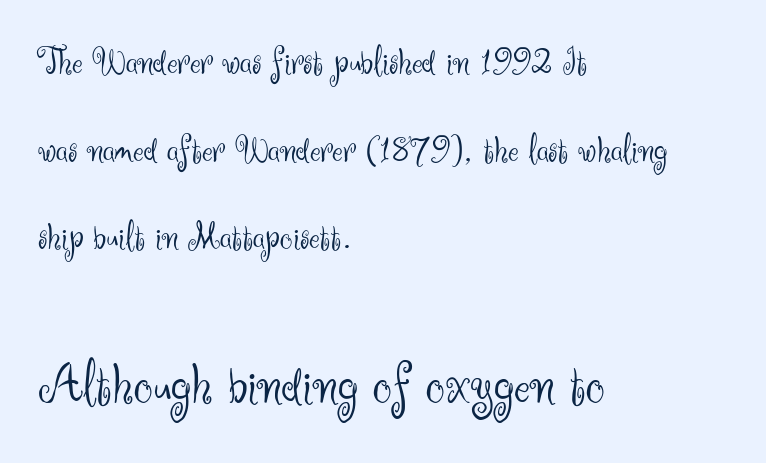
Q: Is the text bold? A: No.
Q: Is the text italic (slanted)? A: No, it is upright.
Q: Is the typeface a serif or a sans-serif typeface? A: Sans-serif.
Q: Is the text underlined? A: No.
Q: How is the paragraph aligned? A: Left-aligned.
Q: Is the spacing between letters normal or unusually wide? A: Normal.
Q: Is the spacing between lines tight, normal or loose? A: Loose.
Q: Which block of text is set in a larger size, the first (top) or the second (bottom)? A: The second (bottom) one.
Q: Width (condensed, normal, or wide)? A: Normal.
Q: Stroke contrast? A: Medium.
Q: x-height? A: Small.
Q: Monospaced? A: No.
